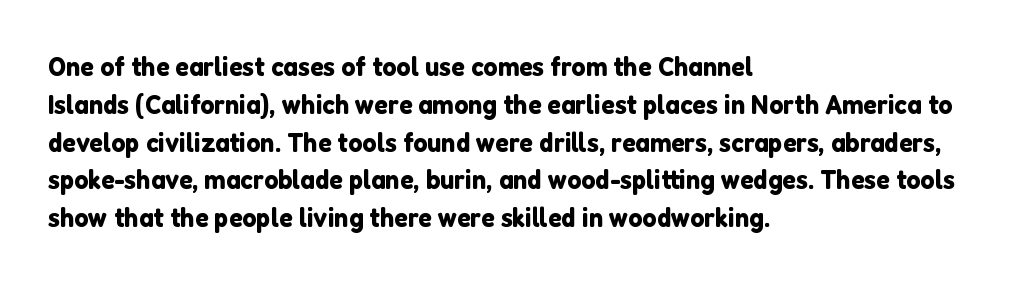
Posture: vertical. Standard letterfit; no display-style spreading of the glyphs. The zone under the glyphs is completely vacant. Each letter keeps its own natural width here, so spacing adapts to shape.
